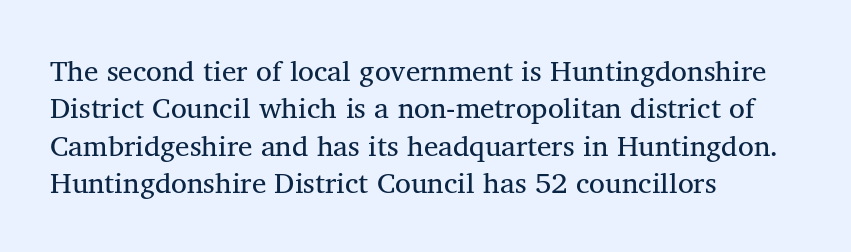
Q: Is the text bold? A: No.
Q: Is the text italic (slanted)? A: No, it is upright.
Q: Is the typeface a serif or a sans-serif typeface? A: Serif.
Q: Is the text underlined? A: No.
Q: How is the paragraph aligned? A: Left-aligned.
Q: Is the spacing between letters normal or unusually wide? A: Normal.
Q: Is the spacing between lines tight, normal or loose? A: Normal.
Q: Width (condensed, normal, or wide)? A: Normal.
Q: Stroke contrast? A: Medium.
Q: x-height? A: Medium.
Q: Monospaced? A: No.
